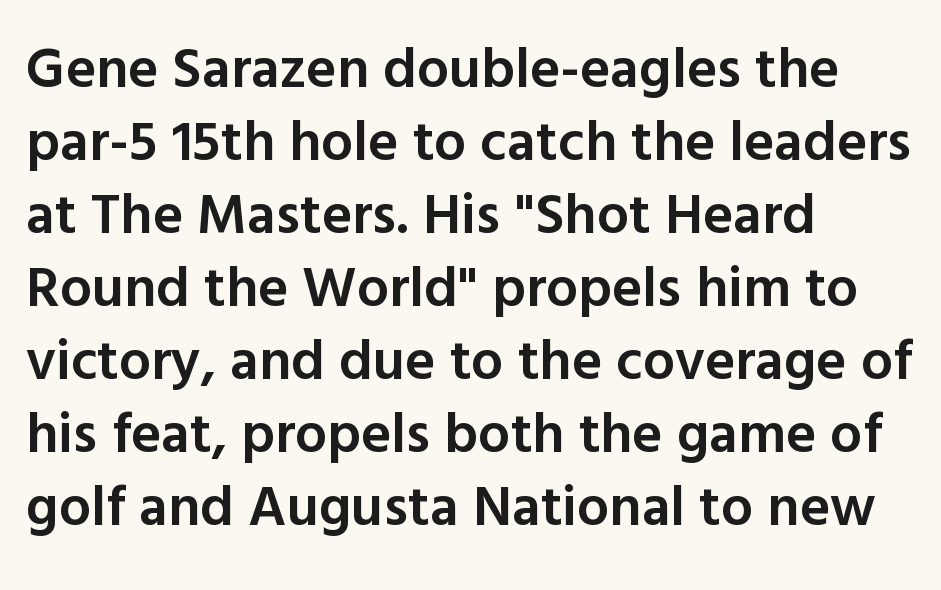
The space directly below the letters is spotless. Nothing unusual about the tracking: characters are spaced as the font intends. The letters stand straight up with perfectly vertical stems. Vertical spacing — default. The letters are semibold — heavier than regular but short of a full bold. You can tell from the bare stems that sans-serif type was used.
